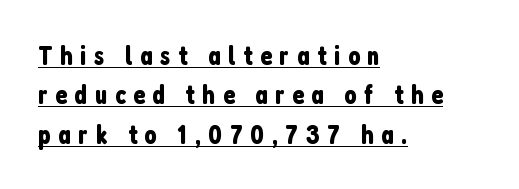
{"italic": "no", "underline": "yes", "align": "left", "line_spacing": "normal", "line_spacing_ratio": 1.46, "letter_spacing": "wide", "letter_spacing_em": 0.28, "glyph_px": 27}
